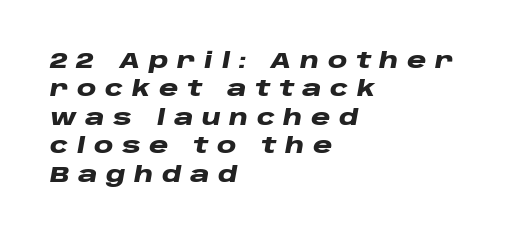
The image shows 22 px bold type, italic (leaning right); set left-aligned, normal line spacing (1.29x), unusually wide letter spacing (+0.39 em), not underlined.
